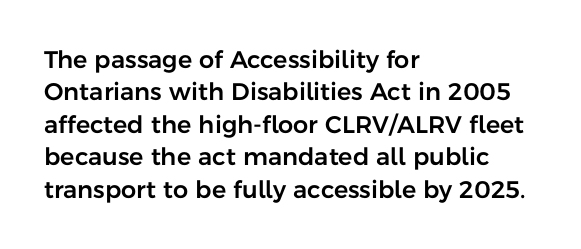
The image shows 24 px text type, upright; set left-aligned, normal line spacing (1.35x), normal letter spacing, not underlined.
